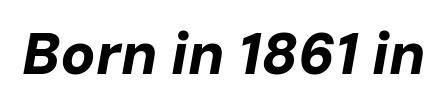
The image shows 58 px bold type, italic (leaning right); set normal letter spacing, not underlined; low stroke contrast and a medium x-height.
